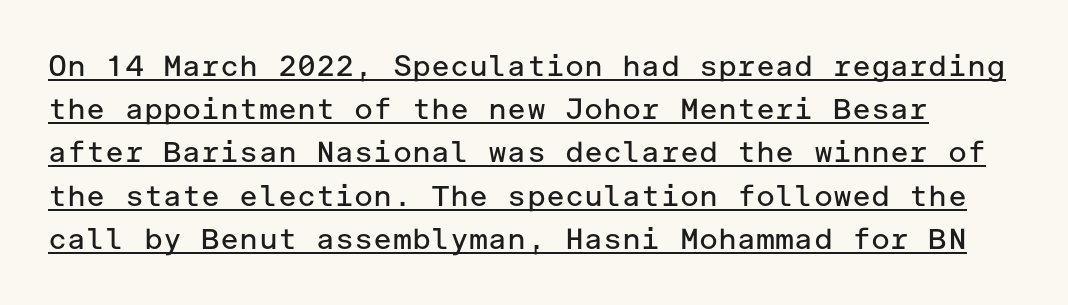
{"serif": "no", "italic": "no", "bold": "no", "weight": "regular", "width": "normal", "stroke_contrast": "low", "x_height": "medium", "underline": "yes", "line_spacing": "normal", "line_spacing_ratio": 1.49, "letter_spacing": "normal", "letter_spacing_em": 0.0, "glyph_px": 29}
